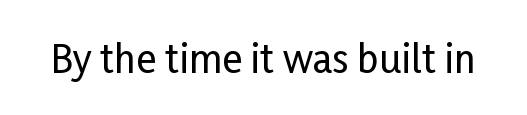
Font category for this specimen: sans-serif. These lines keep a tight, regular rhythm from letter to letter. Ascenders rise straight up at ninety degrees. The specimen omits any rule beneath the text block's lines. The letters advance in unequal steps, a hallmark of proportional type.
